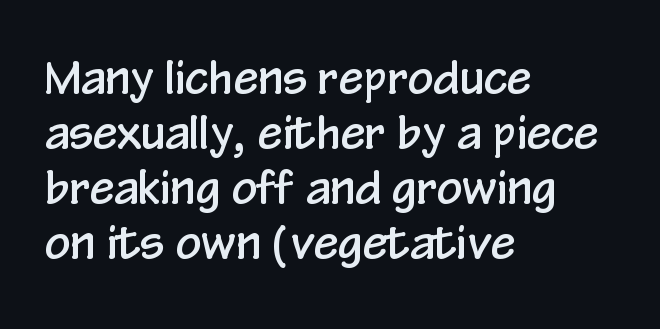
The image shows 45 px condensed sans-serif type, upright; set left-aligned, line spacing 1.22x, normal letter spacing, not underlined; low stroke contrast and a medium x-height.
